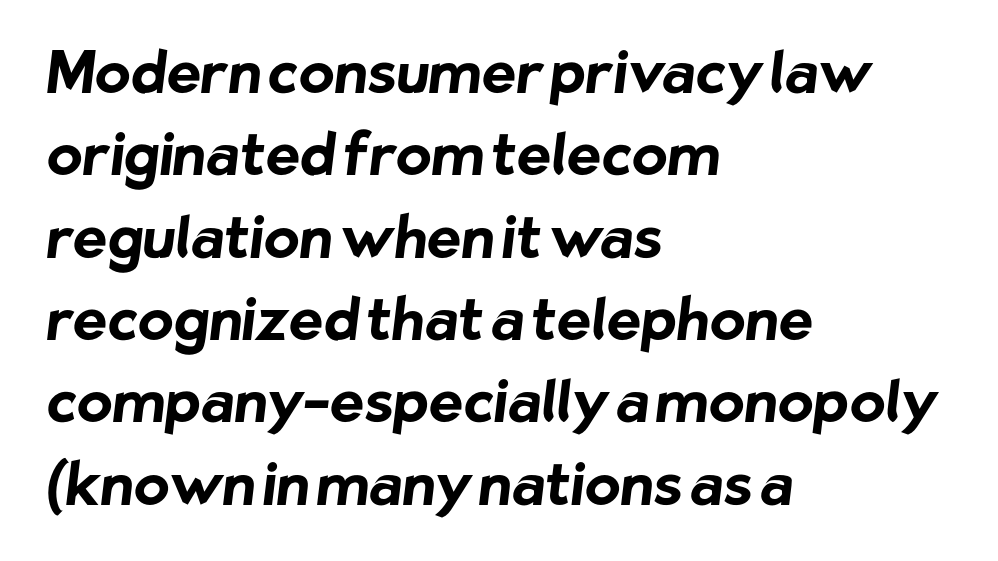
The face used here is proportionally spaced, like ordinary book or web type. Typeset ragged right — the left edge is the straight one. Nobody touched the tracking dial on this one. Rows of type keep a routine distance in the vertical direction.
